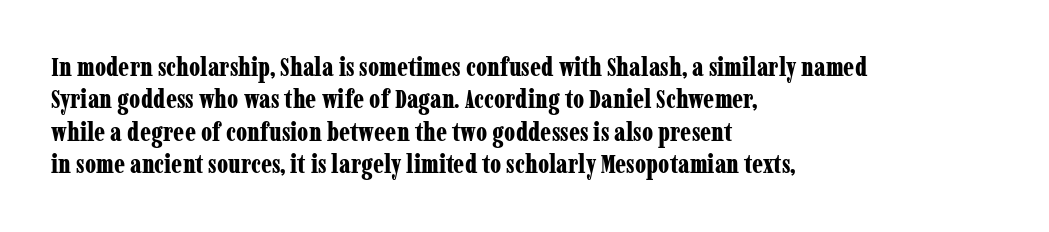
The image shows 26 px bold type, upright; set left-aligned, normal line spacing (1.25x), normal letter spacing, not underlined.
